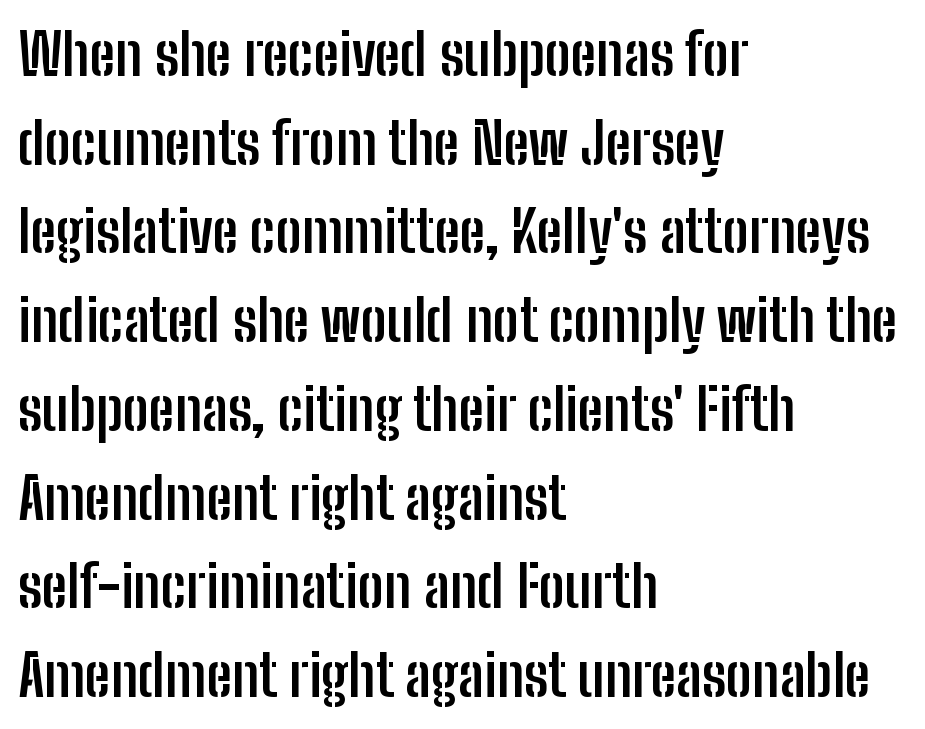
The characters look thick and weighty, a clear bold. Quick note: interline space is typical. Compared with a centered layout, this one pins lines to the left instead. The foot of each line stays bare and open. Tracking here is standard; glyphs follow each other at the usual distance. Proportional: the letters do not fall into vertical columns.
